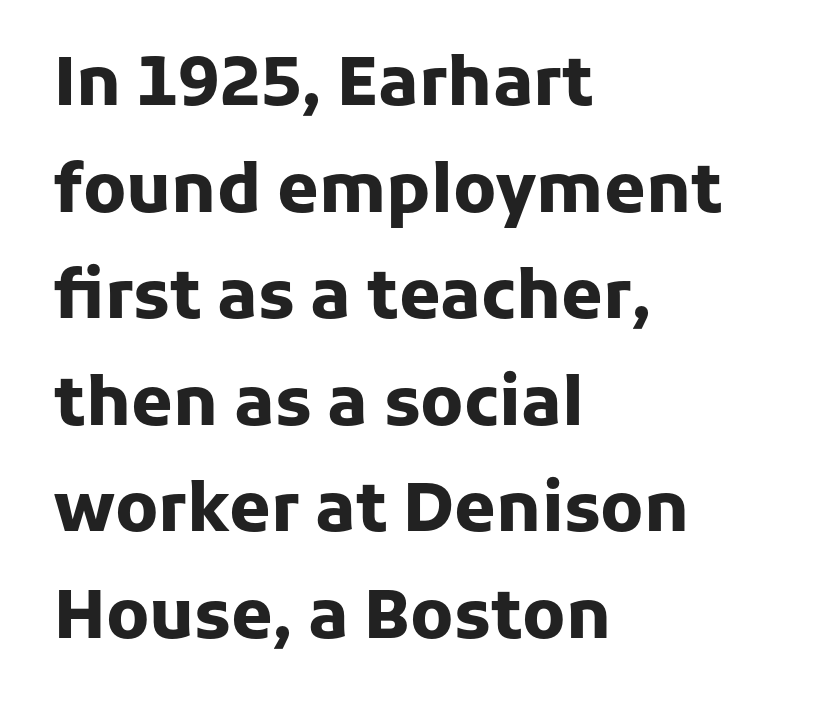
Note the varied advance widths — an 'i' is clearly narrower than an 'm'. Notice how the passage keeps a crisp vertical edge on the left only. The block of text has a typical density, with ordinary space between rows. The area under the type is left untouched. The type family on display is of the sans-serif kind. Heavy-handed strokes throughout: this text is bold.
